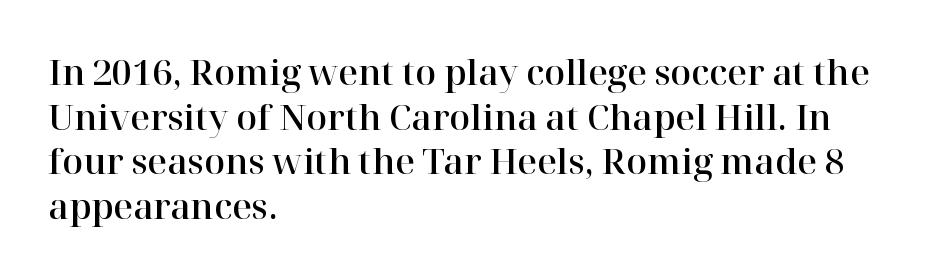
{"serif": "yes", "italic": "no", "width": "normal", "stroke_contrast": "high", "x_height": "medium", "monospaced": "no", "underline": "no", "align": "left", "line_spacing": "normal", "line_spacing_ratio": 1.31, "letter_spacing": "normal", "letter_spacing_em": 0.0, "glyph_px": 34}
